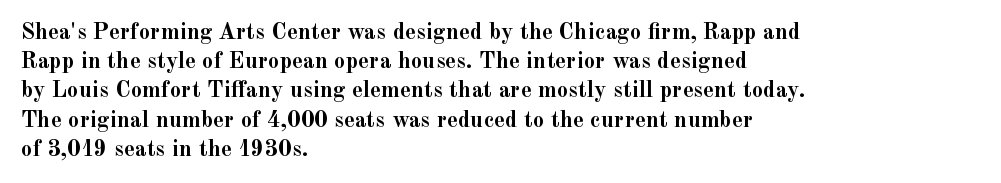
Is the block centered? No — it sits flush against the left margin. Strong, thick strokes mark this as bold type. Plain, unruled lines of type. Nothing unusual about the tracking: characters are spaced as the font intends. When letters stand straight like this, we call the style roman or upright. One glance says typical: line gaps are just what's usual.
